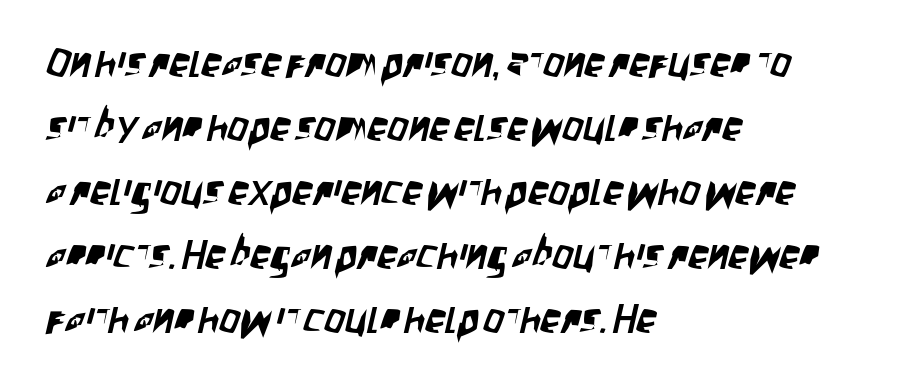
Q: Is the typeface a serif or a sans-serif typeface? A: Sans-serif.
Q: Is the text underlined? A: No.
Q: How is the paragraph aligned? A: Left-aligned.
Q: Is the spacing between letters normal or unusually wide? A: Normal.
Q: Is the spacing between lines tight, normal or loose? A: Normal.
Q: Width (condensed, normal, or wide)? A: Condensed.
Q: Stroke contrast? A: Low.
Q: x-height? A: Large.
Q: Monospaced? A: No.
